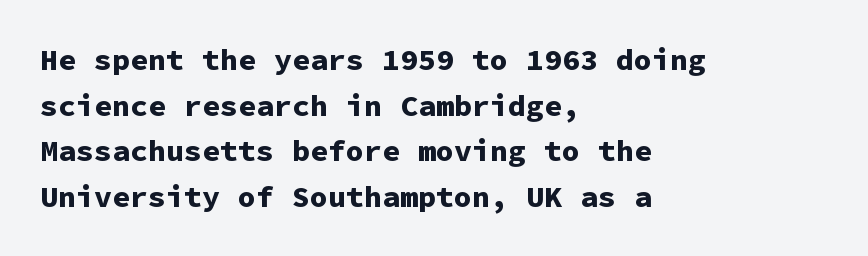
Q: Is the text bold? A: Yes.
Q: Is the text italic (slanted)? A: No, it is upright.
Q: Is the typeface a serif or a sans-serif typeface? A: Sans-serif.
Q: Is the text underlined? A: No.
Q: How is the paragraph aligned? A: Left-aligned.
Q: Is the spacing between letters normal or unusually wide? A: Normal.
Q: Is the spacing between lines tight, normal or loose? A: Normal.
Q: Width (condensed, normal, or wide)? A: Normal.
Q: Stroke contrast? A: Low.
Q: x-height? A: Medium.
Q: Monospaced? A: Yes.
